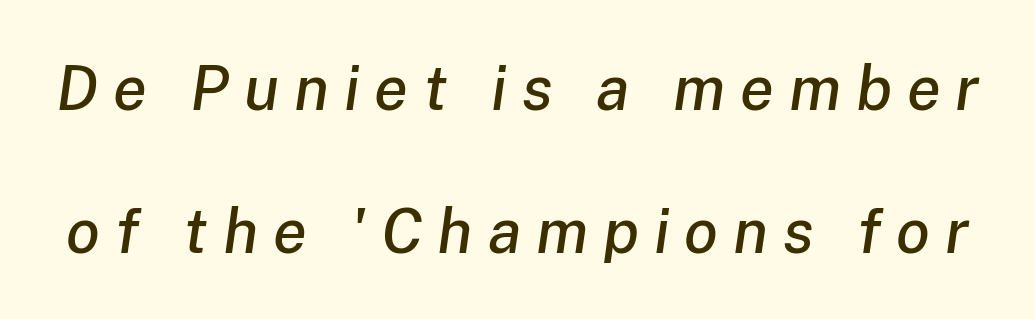
The image shows 62 px text type, italic (leaning right); set loose line spacing (2.31x), unusually wide letter spacing (+0.24 em), not underlined; low stroke contrast and a medium x-height.
